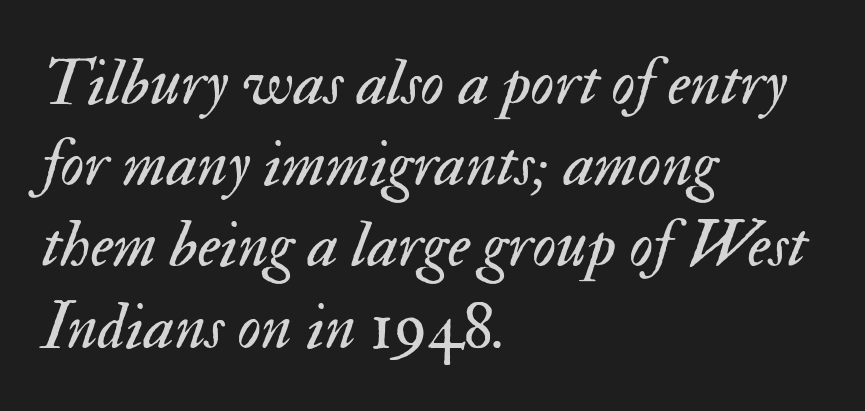
Q: Is the text bold? A: No.
Q: Is the text italic (slanted)? A: Yes, it leans right by about 17 degrees.
Q: Is the text underlined? A: No.
Q: How is the paragraph aligned? A: Left-aligned.
Q: Is the spacing between letters normal or unusually wide? A: Normal.
Q: Width (condensed, normal, or wide)? A: Normal.
Q: Stroke contrast? A: Medium.
Q: x-height? A: Small.
Q: Monospaced? A: No.
